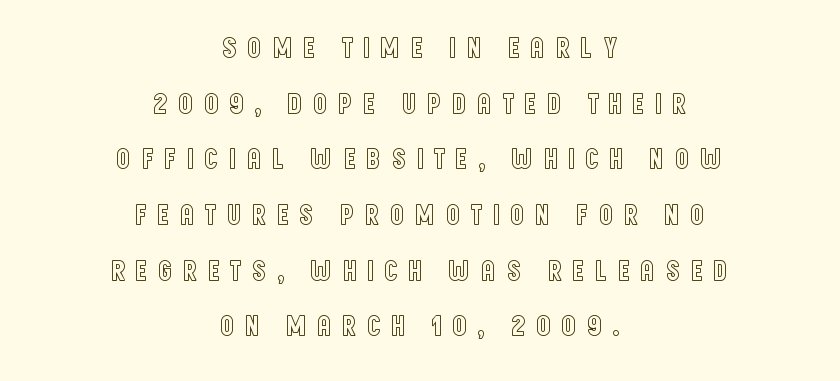
The letters advance in unequal steps, a hallmark of proportional type. Loosely led — the rows are spread out. Has an underline been added? It has not. Caption: expanded tracking, letters set apart. The passage is arranged like a title page — every line centered. Does the lettering tilt? It doesn't — this is upright.
